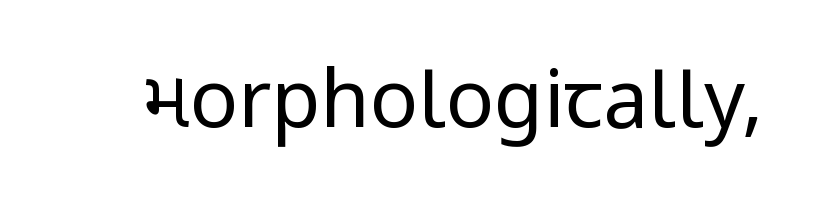
The letters stand upright; this is a roman face. Nobody touched the tracking dial on this one. These lines are rendered in a variable-pitch font. Beneath every word, the page is bare.
